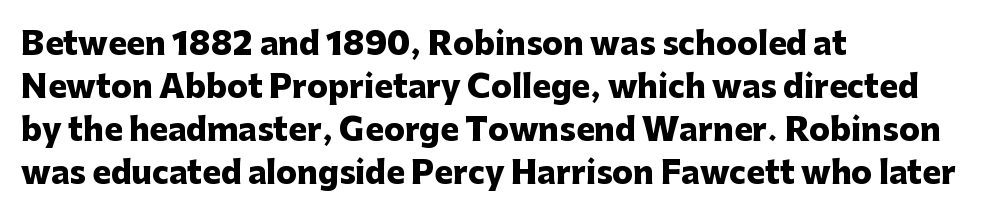
The image shows 31 px heavy sans-serif type, upright; set left-aligned, normal line spacing (1.39x), normal letter spacing, not underlined; low stroke contrast and a medium x-height.
